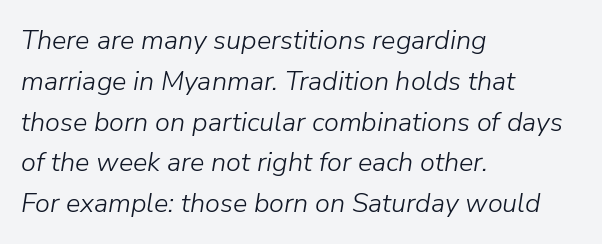
On a weight scale, this lands at 450 or below. There is no visible air inserted between adjacent glyphs. Descenders hang freely into open space. Compared with ordinary roman type, these characters are visibly tilted. Which margin do the lines hug? The left one — the right edge is uneven.
